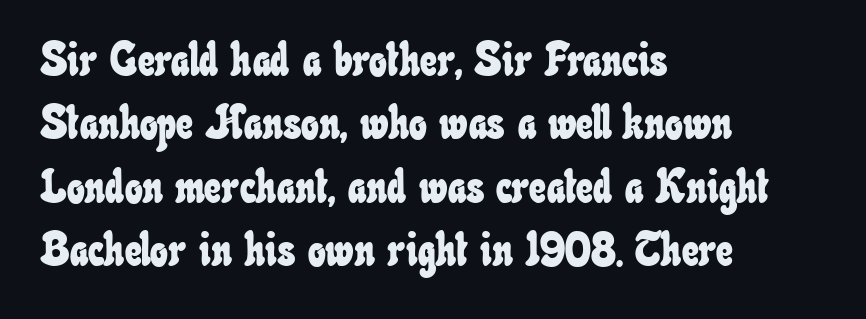
{"width": "condensed", "stroke_contrast": "low", "x_height": "small", "monospaced": "no", "underline": "no", "align": "left", "line_spacing": "normal", "line_spacing_ratio": 1.35, "letter_spacing": "normal", "letter_spacing_em": 0.0, "glyph_px": 47}
